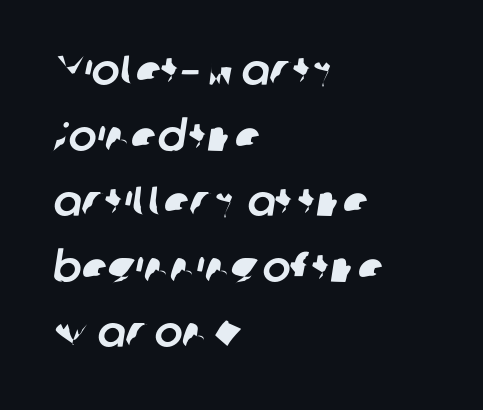
{"serif": "no", "width": "normal", "stroke_contrast": "low", "x_height": "medium", "monospaced": "no", "underline": "no", "align": "left", "line_spacing": "normal", "line_spacing_ratio": 1.56, "letter_spacing": "normal", "letter_spacing_em": 0.0, "glyph_px": 42}
